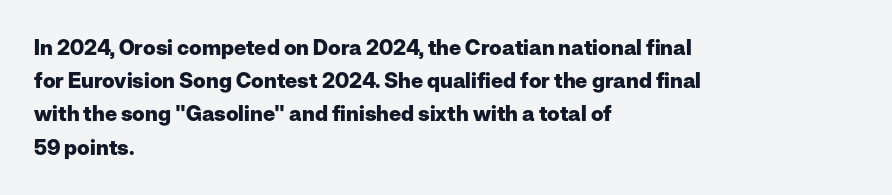
The font is running at its bold setting. Letters rest on an invisible, unmarked baseline. Students, note that the glyphs here touch the page at normal intervals. The rendering anchors every line to the left-hand side.
